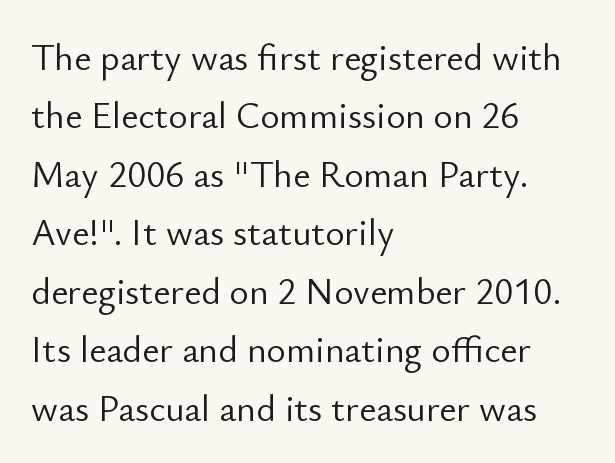
Ordinary non-slanted type is in use. The glyphs in this specimen are sans serif. Heaviness? Minimal to ordinary, like unemphasized prose. A typesetter would call this leading conventional body-copy spacing. Varying glyph widths throughout — classic text-font behaviour.
